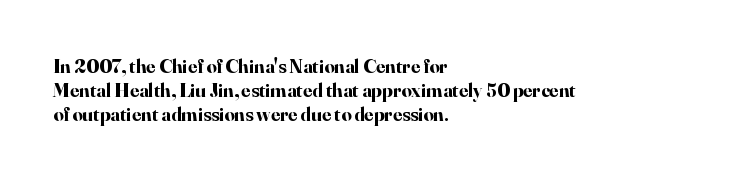
The image shows 20 px bold type, upright; set left-aligned, line spacing 1.21x, normal letter spacing, not underlined.
